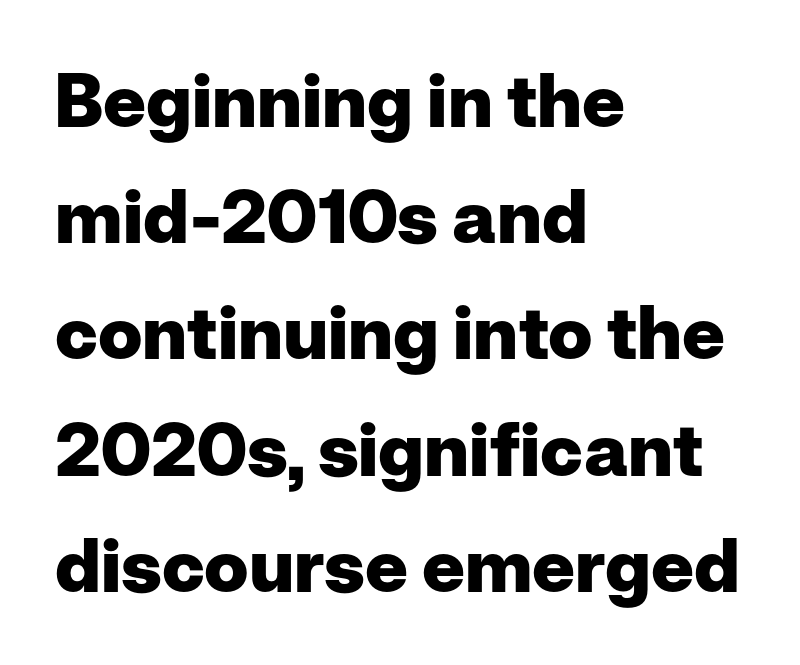
The font's upright variant was chosen for this text. Examine the stroke ends and you'll find no serifs. Bare-footed words on every line. Short and long lines alike share a common starting point at left.
